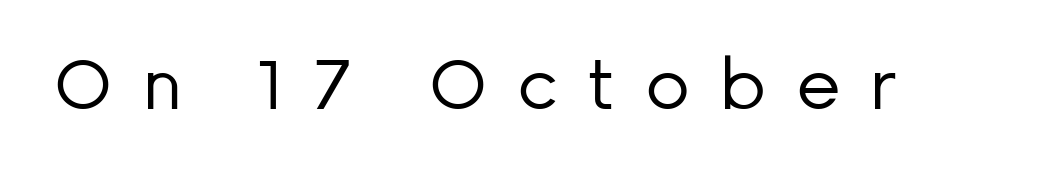
The image shows 70 px regular-weight sans-serif type, upright; set unusually wide letter spacing (+0.41 em), not underlined; low stroke contrast and a medium x-height.
